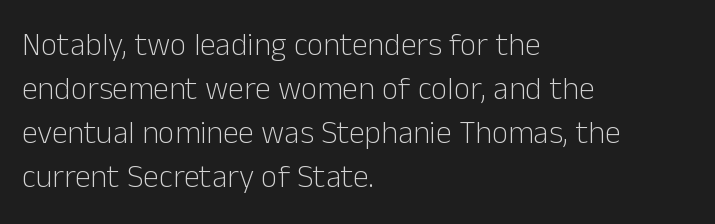
Each letter keeps its own natural width here, so spacing adapts to shape. Compared with typical paragraphs, the rows here are spaced about the same. The string is rendered with underlining switched off. Weight: regular or lighter. Default kerning and tracking; the words read as compact shapes.
